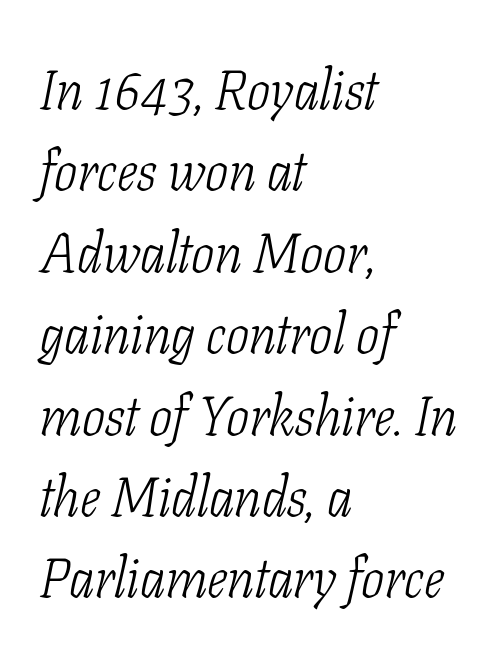
Compared with a centered layout, this one pins lines to the left instead. The passage shown stacks its lines at a standard gap. This rendering features lettering with no underline. Spacing verdict: proportional, widths tailored to each character. This is serif lettering, the kind often seen in printed books. The face looks like a standard text weight, possibly lighter.
